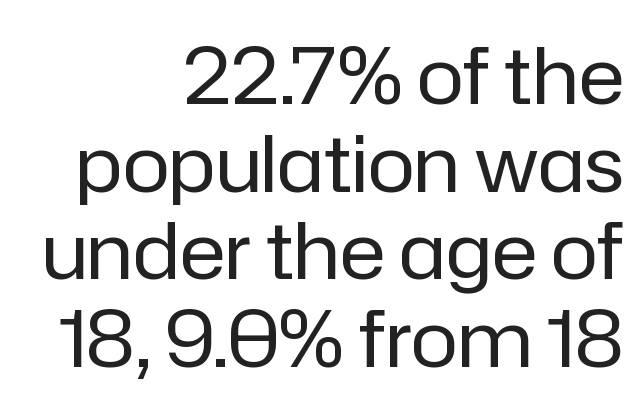
The image shows 79 px regular-weight sans-serif type, upright; set right-aligned, tight line spacing (1.11x), normal letter spacing, not underlined; low stroke contrast and a medium x-height.
